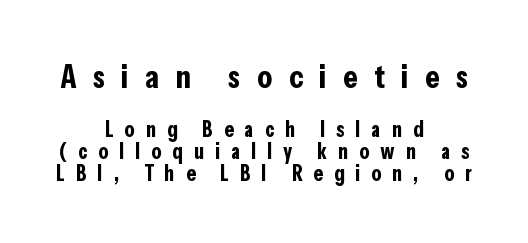
Any mark beneath the type? The region is blank. Weight check: bold — yes, fully. The designer went with a sans here, leaving each stem footless. Here the designer chose a conventional face with non-uniform glyph widths. Leading is clearly below the norm, producing a dense column.
